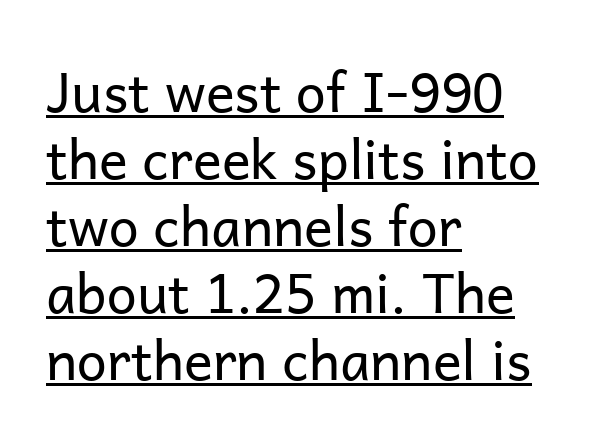
This is sans-serif lettering, the kind often seen on screens and signage. These lines stack with their left ends in a neat column. Varying glyph widths throughout — classic text-font behaviour. If you drew a line through each stem, it would be perfectly vertical. There is no visible air inserted between adjacent glyphs.
